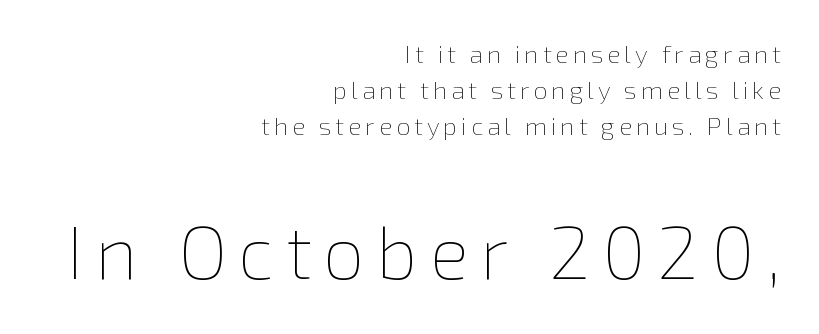
The image shows 74 px thin type, upright; set right-aligned, normal line spacing (1.44x), not underlined; the second (bottom) block is 2.96x larger; a medium x-height.
